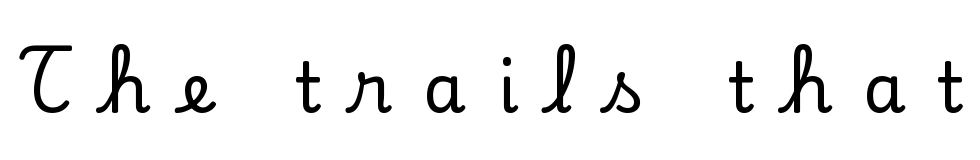
No word sits above an underline. Stroke terminals: seriffed. Words appear elongated and porous because spacing is wide. Do the letters lean? They stand straight. This sample has the flowing, uneven cadence of proportional lettering.
